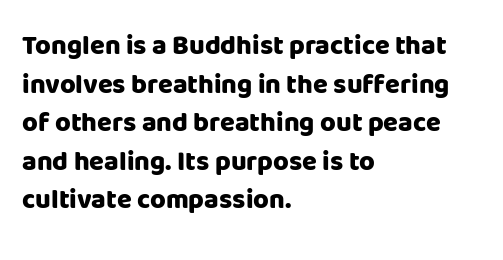
The glyphs are unaccompanied by any horizontal stroke below them. Alignment: flush left. Its strokes are broad and dark, the hallmark of bold type. Designer's note — italics off, roman on.
